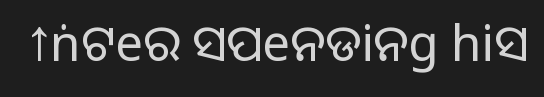
The image shows 49 px sans-serif type, upright; set normal letter spacing, not underlined; medium stroke contrast.
